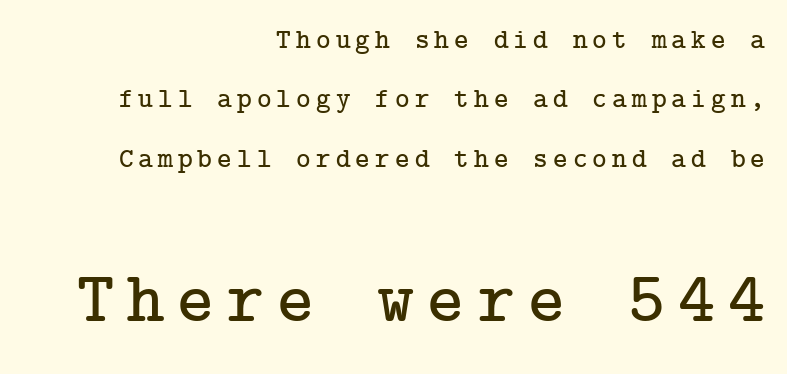
{"serif": "yes", "italic": "no", "width": "normal", "stroke_contrast": "low", "x_height": "medium", "underline": "no", "align": "right", "line_spacing": "loose", "line_spacing_ratio": 2.12, "larger_block": "second", "size_ratio": 2.54, "glyph_px": 71}
